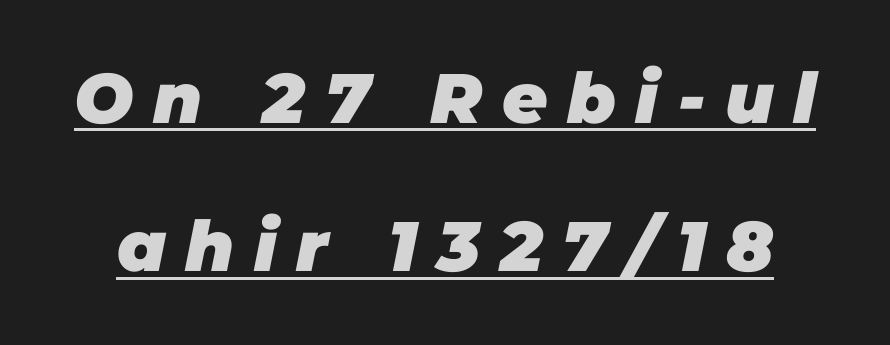
The image shows 70 px heavy type, italic (leaning right); set loose line spacing (2.12x), unusually wide letter spacing (+0.28 em), underlined; low stroke contrast and a large x-height.
